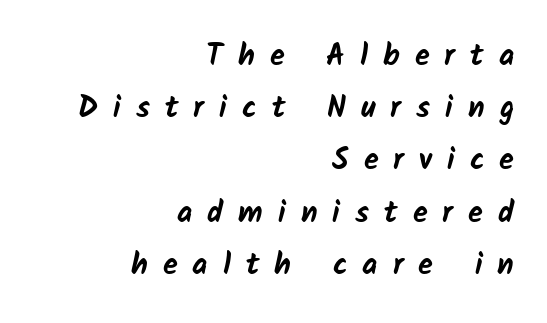
Typesetter's note: full bold, strokes at maximum text heaviness. Note the varied advance widths — an 'i' is clearly narrower than an 'm'. This sample is right-justified, so line beginnings fall wherever the words allow. The space directly below the letters is spotless. Observe the wide spacing: letters keep a clear distance from each other.
